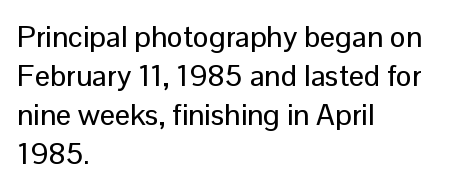
Line spacing here is normal. Words appear dense and cohesive because spacing is normal. Horizontal alignment here is leftward, the default for most running prose. Italic? Not at all — the glyphs are vertical. Classification — sans serif.
